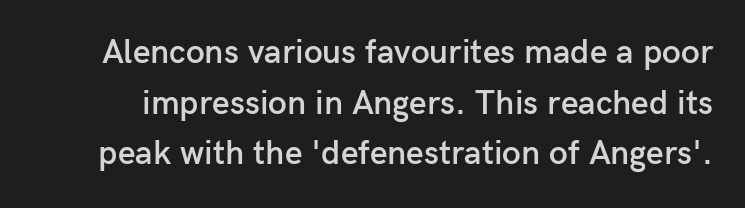
Do the letters lean? They stand straight. This rendering features lettering with no underline. The designer left line spacing at the default. Each glyph is drawn with semibold strokes, heavier than normal yet not fully bold. This is sans-serif lettering, the kind often seen on screens and signage. Character widths vary here, with narrow letters taking less room than wide ones.
